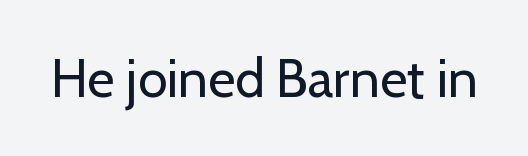
The image shows 53 px regular-weight sans-serif type, upright; set normal letter spacing, not underlined; low stroke contrast and a medium x-height.
